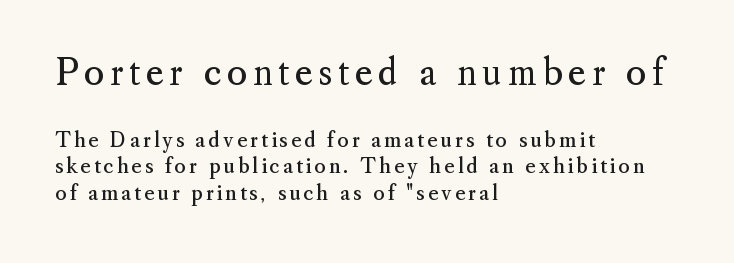
The image shows 35 px regular-weight serif type, upright; set left-aligned, normal line spacing (1.33x), not underlined; the first (top) block is 1.75x larger; medium stroke contrast and a small x-height.
